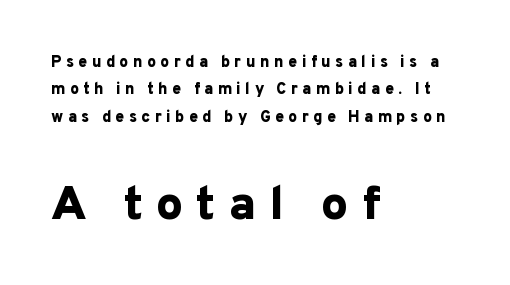
You can tell from the bare stems that sans-serif type was used. Students, this is bold: see how much ink each stroke carries. The font's upright variant was chosen for this text. The specimen omits any rule beneath the text block's lines.
